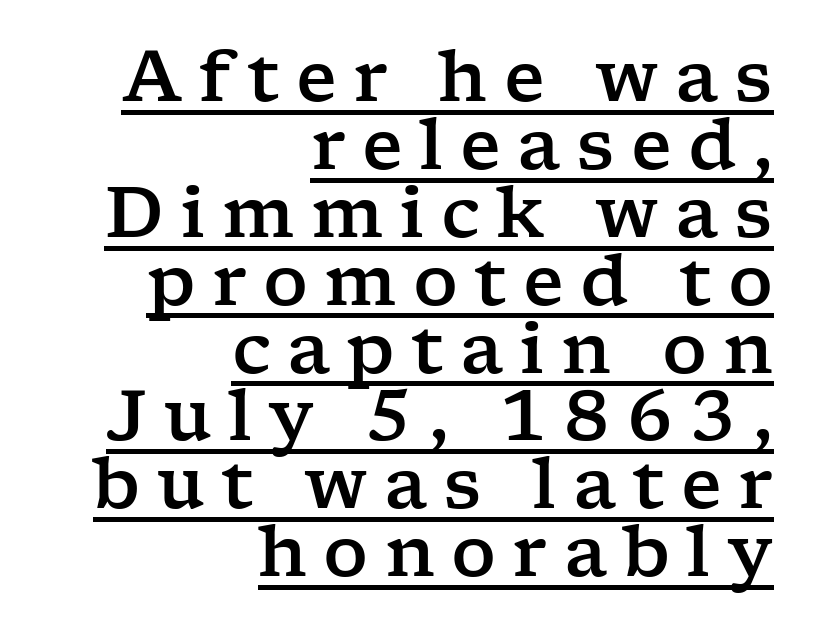
Q: Is the text italic (slanted)? A: No, it is upright.
Q: Is the typeface a serif or a sans-serif typeface? A: Serif.
Q: Is the text underlined? A: Yes.
Q: How is the paragraph aligned? A: Right-aligned.
Q: Is the spacing between letters normal or unusually wide? A: Unusually wide.
Q: Is the spacing between lines tight, normal or loose? A: Tight.
Q: Width (condensed, normal, or wide)? A: Wide.
Q: Stroke contrast? A: Low.
Q: x-height? A: Medium.
Q: Monospaced? A: No.
